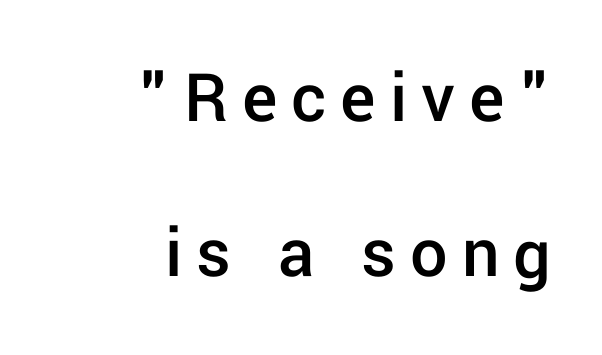
Q: Is the text bold? A: Semi-bold.
Q: Is the text italic (slanted)? A: No, it is upright.
Q: Is the typeface a serif or a sans-serif typeface? A: Sans-serif.
Q: Is the text underlined? A: No.
Q: How is the paragraph aligned? A: Right-aligned.
Q: Is the spacing between lines tight, normal or loose? A: Loose.
Q: Width (condensed, normal, or wide)? A: Normal.
Q: Stroke contrast? A: Low.
Q: x-height? A: Medium.
Q: Monospaced? A: No.
